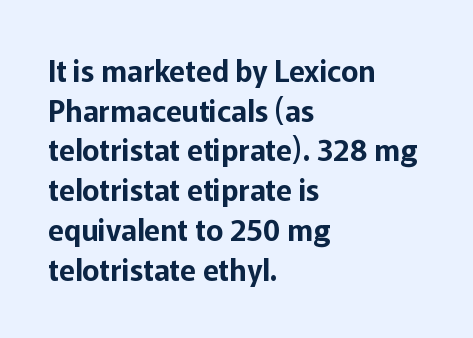
Q: Is the text italic (slanted)? A: No, it is upright.
Q: Is the typeface a serif or a sans-serif typeface? A: Sans-serif.
Q: Is the text underlined? A: No.
Q: How is the paragraph aligned? A: Left-aligned.
Q: Is the spacing between letters normal or unusually wide? A: Normal.
Q: Is the spacing between lines tight, normal or loose? A: Normal.
Q: Width (condensed, normal, or wide)? A: Normal.
Q: Stroke contrast? A: Low.
Q: x-height? A: Medium.
Q: Monospaced? A: No.
